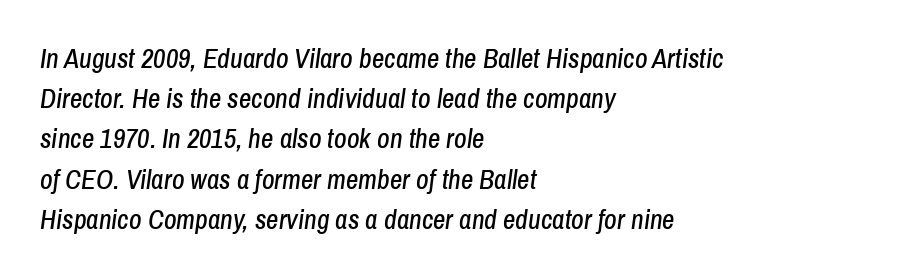
{"italic": "yes", "lean": "right", "slant_degrees": 8, "underline": "no", "align": "left", "line_spacing": "normal", "line_spacing_ratio": 1.49, "letter_spacing": "normal", "letter_spacing_em": 0.0, "glyph_px": 27}
